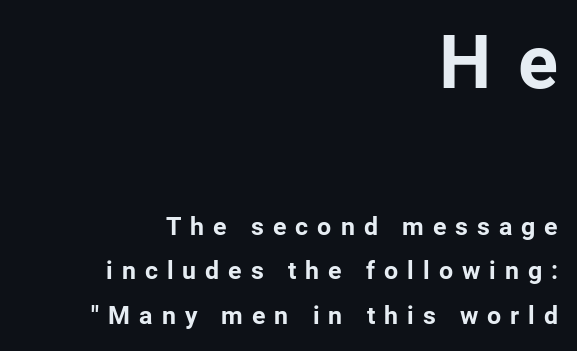
Plain, unruled lines of type. You could not count columns in this text — the font is proportionally spaced. Line endings align vertically; line beginnings do not. When letters stand straight like this, we call the style roman or upright. Strong, thick strokes mark this as bold type.
